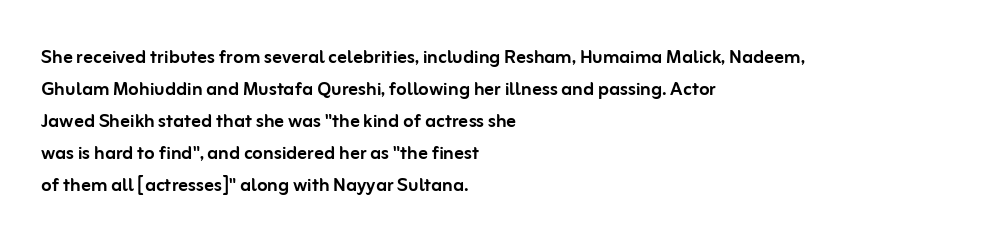
No italicization has been applied; the sample stays upright. The vertical gap from one line to the next is medium. Standard letterfit; no display-style spreading of the glyphs. The passage is arranged the way most books set body copy — flush left. Rule under the text: the space is simply empty.
